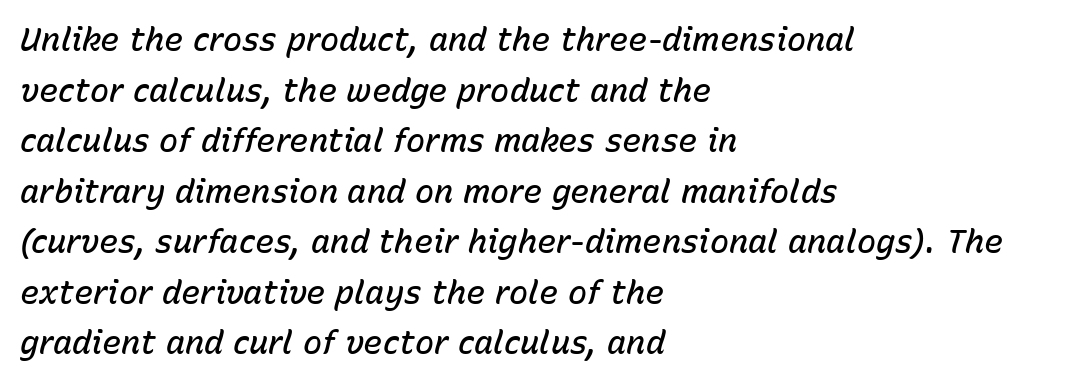
Q: Is the text bold? A: Semi-bold.
Q: Is the text italic (slanted)? A: Yes, it leans right by about 15 degrees.
Q: Is the text underlined? A: No.
Q: How is the paragraph aligned? A: Left-aligned.
Q: Is the spacing between letters normal or unusually wide? A: Normal.
Q: Is the spacing between lines tight, normal or loose? A: Normal.
Q: Width (condensed, normal, or wide)? A: Normal.
Q: Stroke contrast? A: Low.
Q: x-height? A: Medium.
Q: Monospaced? A: No.
